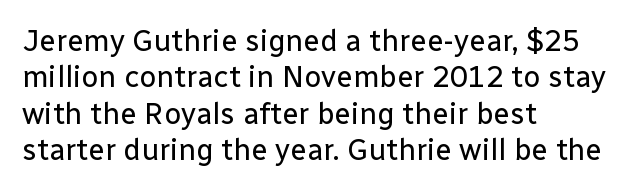
The image shows 30 px regular-weight sans-serif type, upright; set left-aligned, line spacing 1.21x, normal letter spacing, not underlined; low stroke contrast and a medium x-height.
